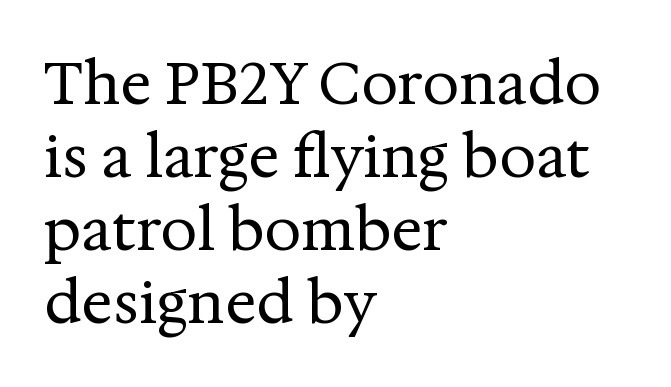
{"serif": "yes", "italic": "no", "bold": "no", "weight": "regular", "width": "normal", "stroke_contrast": "medium", "x_height": "medium", "monospaced": "no", "underline": "no", "align": "left", "line_spacing": "normal", "line_spacing_ratio": 1.26, "letter_spacing": "normal", "letter_spacing_em": 0.0, "glyph_px": 58}
